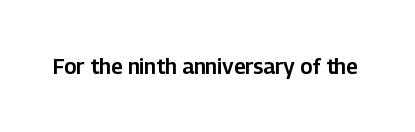
The image shows 21 px text type, upright; set normal letter spacing, not underlined.
